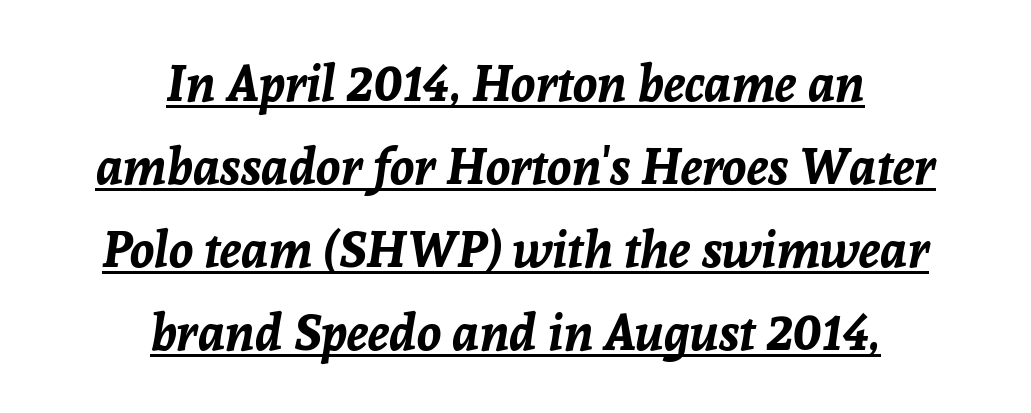
{"italic": "yes", "lean": "right", "slant_degrees": 8, "bold": "yes", "weight": "bold", "width": "normal", "stroke_contrast": "low", "x_height": "medium", "monospaced": "no", "underline": "yes", "align": "center", "line_spacing": "normal", "line_spacing_ratio": 1.66, "letter_spacing": "normal", "letter_spacing_em": 0.0, "glyph_px": 50}
